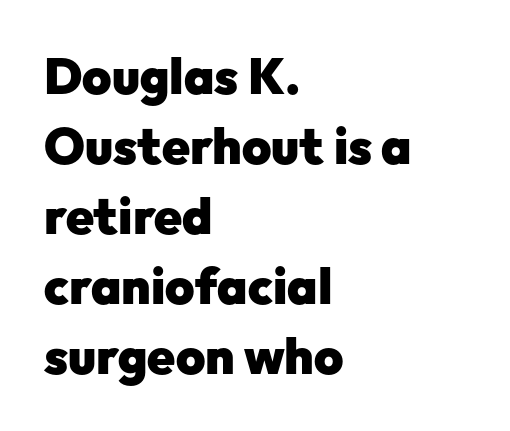
{"serif": "no", "italic": "no", "bold": "yes", "weight": "heavy", "width": "normal", "stroke_contrast": "low", "x_height": "medium", "monospaced": "no", "underline": "no", "align": "left", "line_spacing": "normal", "line_spacing_ratio": 1.4, "letter_spacing": "normal", "letter_spacing_em": 0.0, "glyph_px": 50}
